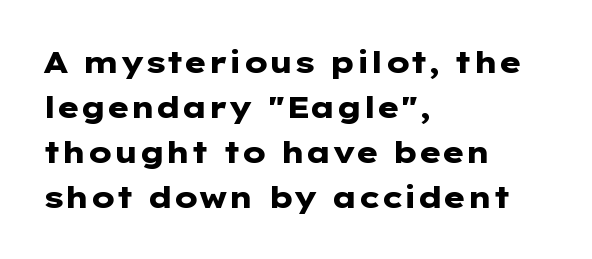
The image shows 30 px heavy, wide sans-serif type, upright; set left-aligned, normal line spacing (1.5x), normal letter spacing, not underlined; low stroke contrast and a medium x-height.
